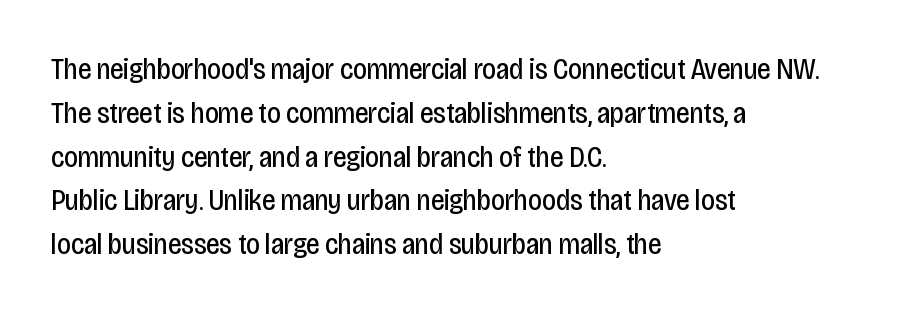
The image shows 30 px regular-weight, condensed sans-serif type, upright; set left-aligned, normal line spacing (1.46x), normal letter spacing, not underlined; low stroke contrast and a large x-height.
